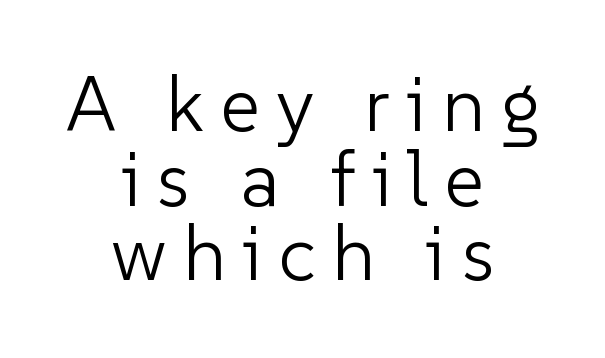
Every stem runs plumb, perpendicular to the baseline. This rendering widens character spacing well past its baseline value. Check where the strokes stop: nothing finishes them off — pure sans. Teacher's note: observe the equal gaps on both sides — that is centered alignment.
